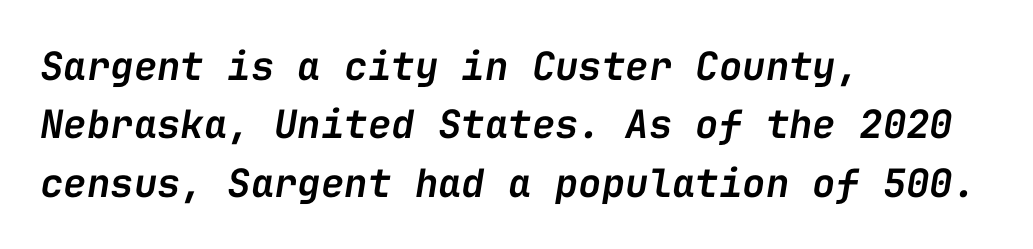
{"italic": "yes", "lean": "right", "slant_degrees": 9, "bold": "semi", "weight": "semibold", "width": "normal", "stroke_contrast": "low", "x_height": "medium", "monospaced": "yes", "underline": "no", "align": "left", "line_spacing": "normal", "line_spacing_ratio": 1.5, "letter_spacing": "normal", "letter_spacing_em": 0.0, "glyph_px": 39}
